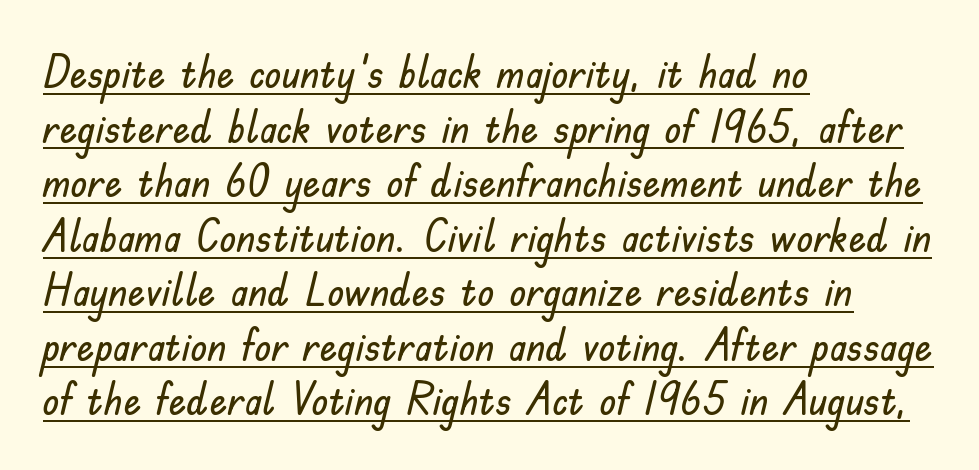
{"serif": "no", "width": "normal", "stroke_contrast": "low", "x_height": "small", "monospaced": "no", "underline": "yes", "align": "left", "line_spacing_ratio": 1.24, "letter_spacing": "normal", "letter_spacing_em": 0.0, "glyph_px": 44}
